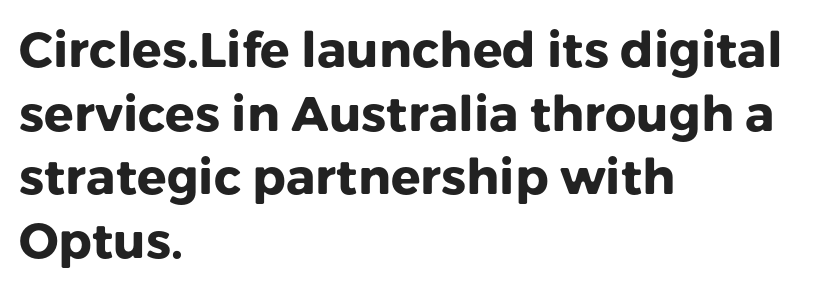
Q: Is the text bold? A: Yes.
Q: Is the text italic (slanted)? A: No, it is upright.
Q: Is the typeface a serif or a sans-serif typeface? A: Sans-serif.
Q: Is the text underlined? A: No.
Q: How is the paragraph aligned? A: Left-aligned.
Q: Is the spacing between letters normal or unusually wide? A: Normal.
Q: Is the spacing between lines tight, normal or loose? A: Normal.
Q: Width (condensed, normal, or wide)? A: Normal.
Q: Stroke contrast? A: Low.
Q: x-height? A: Medium.
Q: Monospaced? A: No.
